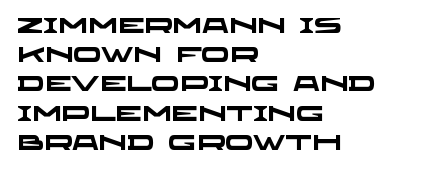
Set as a true bold cut, around the 700 mark. How would I describe the line gaps? Plain and ordinary. The lines are quadded left. Descenders hang freely into open space. Characters follow at the spacing the type designer built in.
